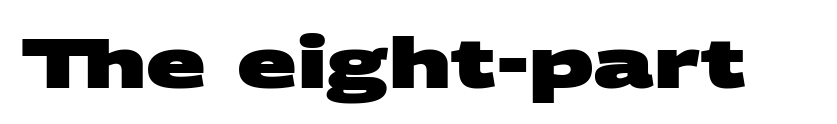
Q: Is the text bold? A: Yes.
Q: Is the typeface a serif or a sans-serif typeface? A: Sans-serif.
Q: Is the text underlined? A: No.
Q: Is the spacing between letters normal or unusually wide? A: Normal.
Q: Width (condensed, normal, or wide)? A: Wide.
Q: Stroke contrast? A: Medium.
Q: x-height? A: Large.
Q: Monospaced? A: No.
